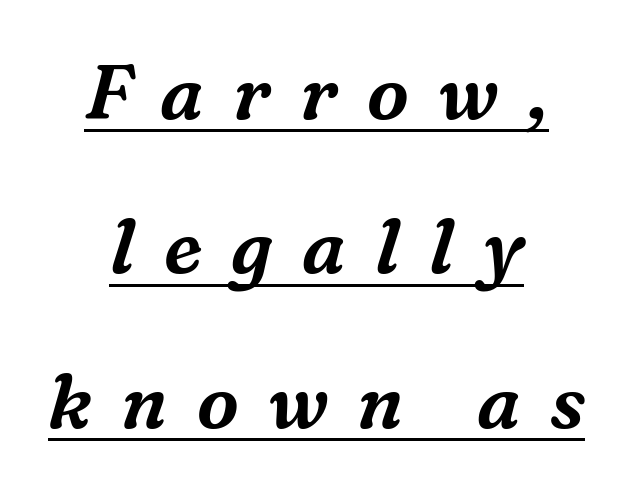
You could not count columns in this text — the font is proportionally spaced. Horizontally, the lines are justified to the midpoint only. Is there an underline? Yes — a line sits under the letters. Observe the wide spacing: letters keep a clear distance from each other. How would I describe the line gaps? Wide and relaxed.
